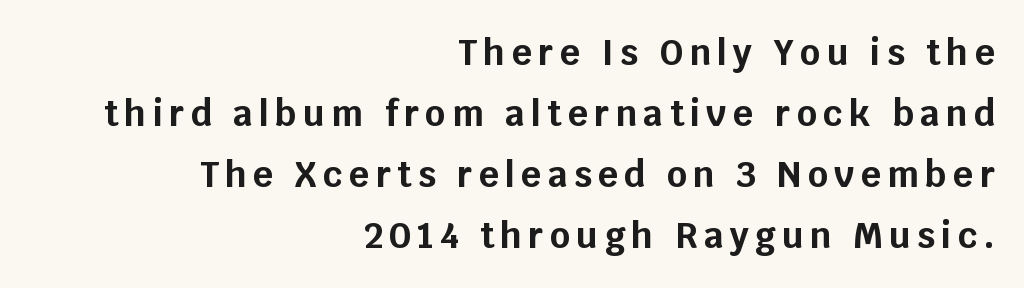
The image shows 35 px bold sans-serif type, upright; set right-aligned, line spacing 1.74x, not underlined; low stroke contrast and a large x-height.
